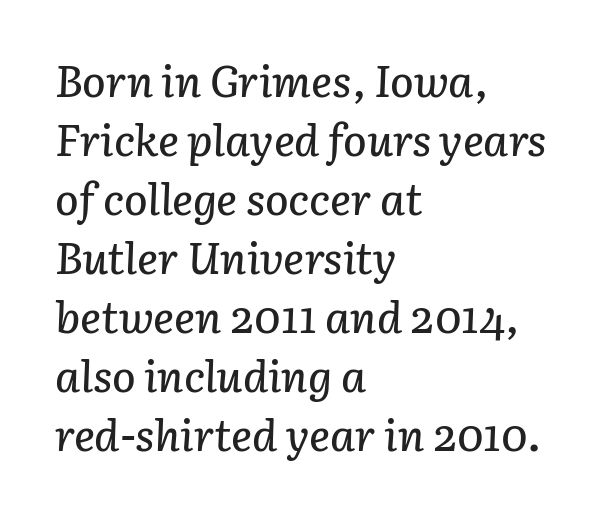
Q: Is the text italic (slanted)? A: Yes, it leans right by about 3 degrees.
Q: Is the text underlined? A: No.
Q: How is the paragraph aligned? A: Left-aligned.
Q: Is the spacing between letters normal or unusually wide? A: Normal.
Q: Is the spacing between lines tight, normal or loose? A: Normal.
Q: Width (condensed, normal, or wide)? A: Normal.
Q: Stroke contrast? A: Low.
Q: x-height? A: Medium.
Q: Monospaced? A: No.
